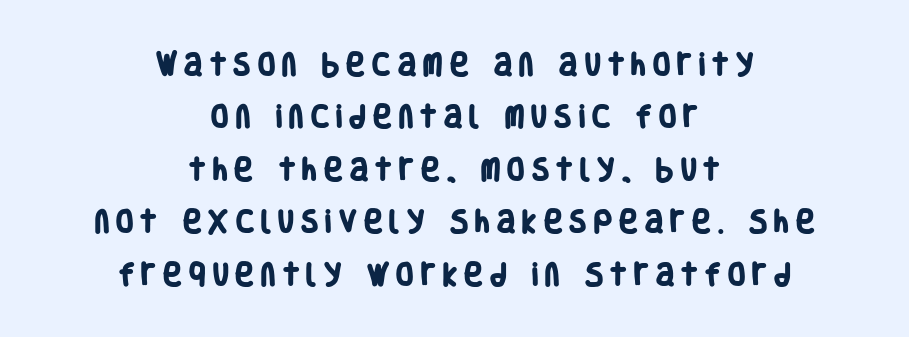
The image shows 25 px bold type; set centered, loose line spacing (2.1x), unusually wide letter spacing (+0.29 em), not underlined.
